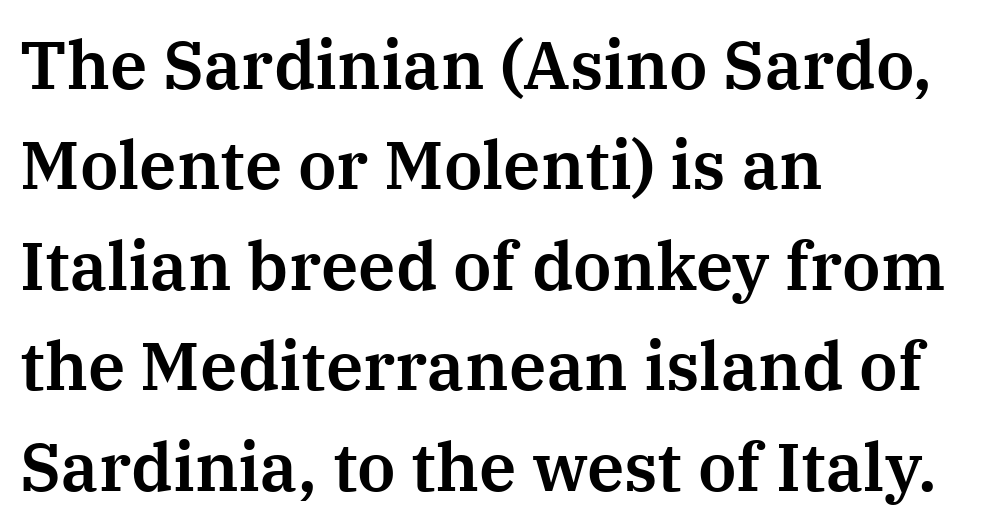
When letters stand straight like this, we call the style roman or upright. The rendering keeps characters at their native spacing. The text block is weighted toward the left margin, trailing off unevenly rightward. Clear beneath every line of the passage. The rendering uses natural spacing where letterforms have individual widths.
